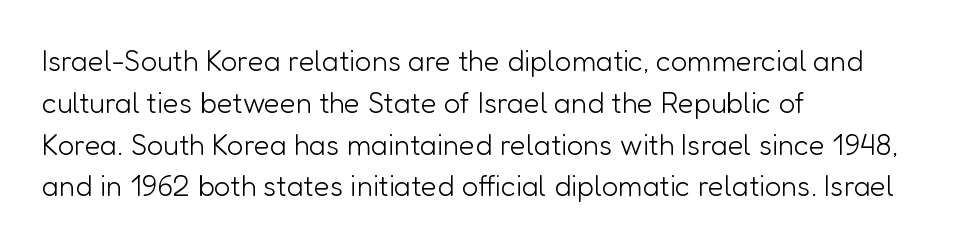
The image shows 29 px light sans-serif type, upright; set left-aligned, normal line spacing (1.44x), normal letter spacing, not underlined; low stroke contrast and a medium x-height.
